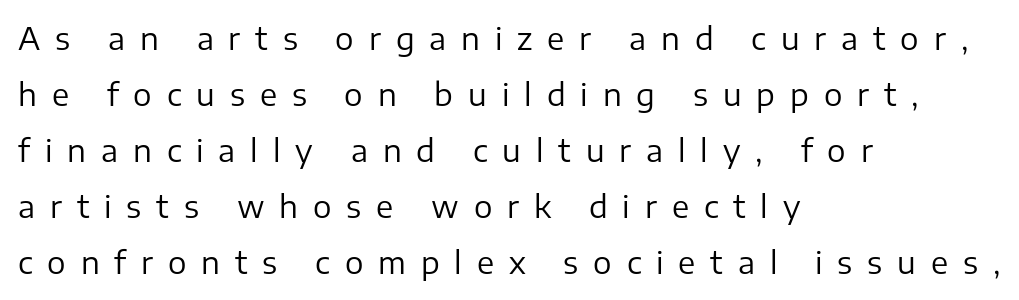
Short and long lines alike share a common starting point at left. The face used here is rendered with a markedly widened letterfit. No feet cap the strokes, marking this as sans-serif type. No heavy texture on the line: the type isn't bold.
